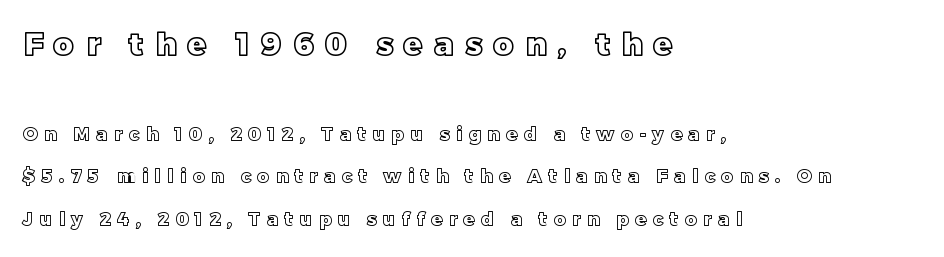
Tracking value appears strongly positive — letters spread wide. This block would shrink considerably if given ordinary leading; it's expanded now. The face used here is proportionally spaced, like ordinary book or web type. Note: larger setting up top, smaller setting below. Do the letters lean? They stand straight. The space beneath each line is pristine and unruled.
